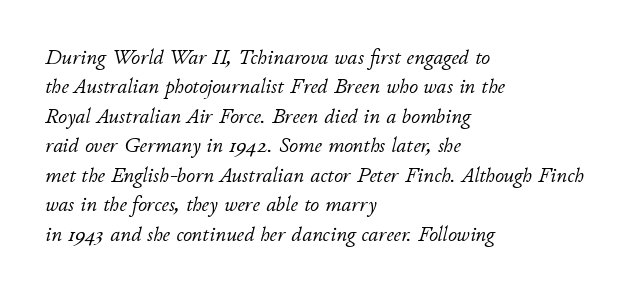
Q: Is the text bold? A: No.
Q: Is the text italic (slanted)? A: Yes, it leans right by about 11 degrees.
Q: Is the text underlined? A: No.
Q: How is the paragraph aligned? A: Left-aligned.
Q: Is the spacing between letters normal or unusually wide? A: Normal.
Q: Is the spacing between lines tight, normal or loose? A: Normal.
